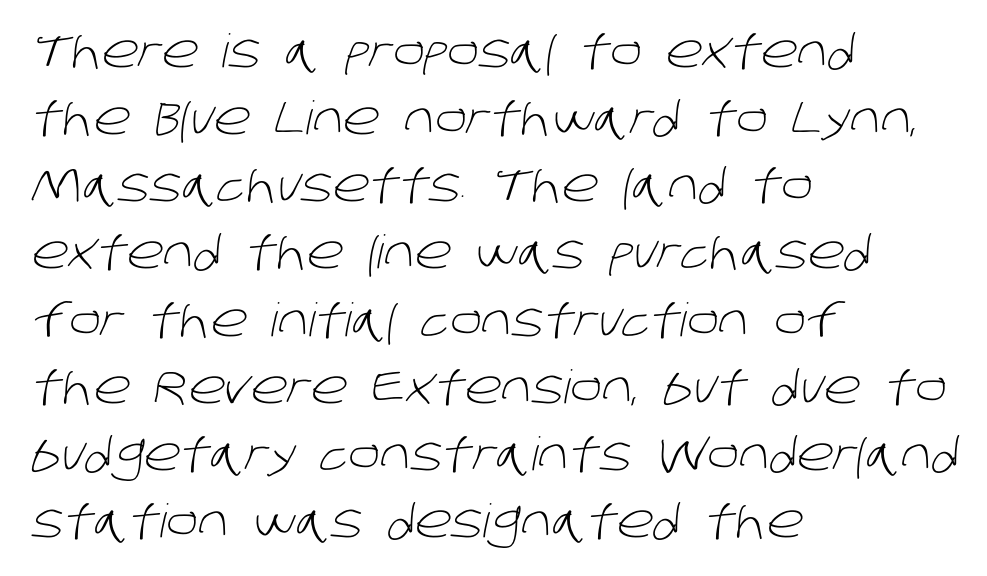
{"serif": "no", "bold": "no", "weight": "light", "width": "normal", "stroke_contrast": "low", "x_height": "large", "monospaced": "no", "underline": "no", "align": "left", "line_spacing": "normal", "line_spacing_ratio": 1.46, "letter_spacing": "normal", "letter_spacing_em": 0.0, "glyph_px": 46}
